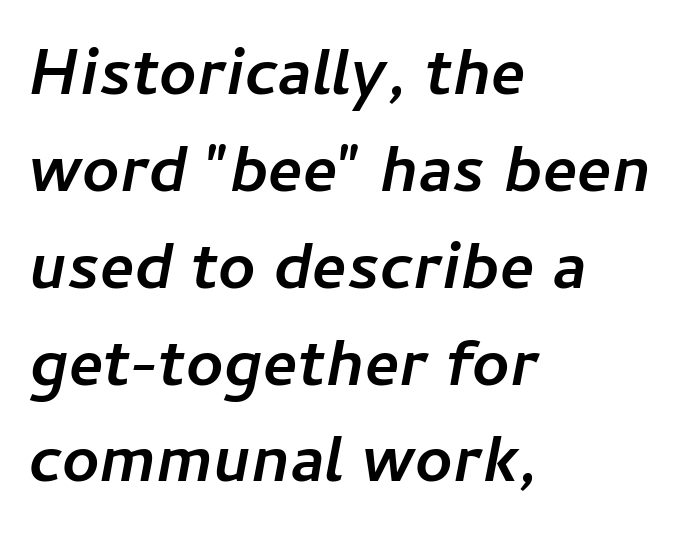
The image shows 65 px semibold type, italic (leaning right); set left-aligned, normal line spacing (1.49x), normal letter spacing, not underlined; low stroke contrast and a medium x-height.
